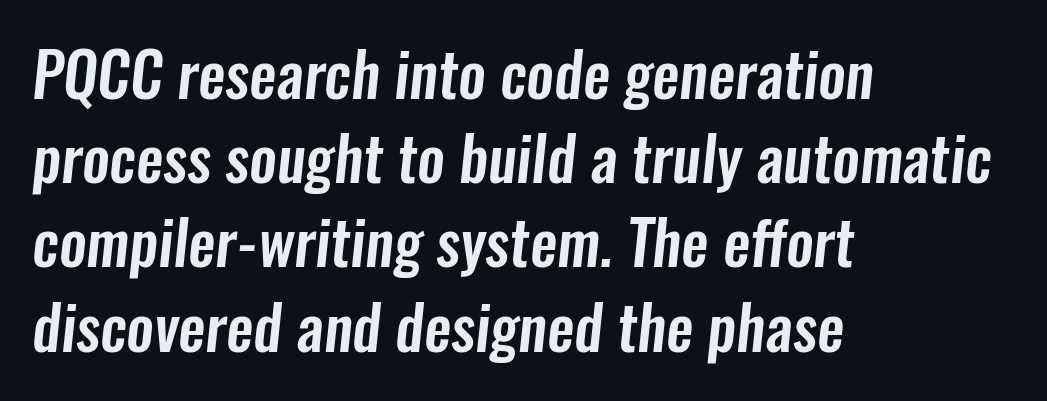
Q: Is the typeface a serif or a sans-serif typeface? A: Sans-serif.
Q: Is the text underlined? A: No.
Q: How is the paragraph aligned? A: Left-aligned.
Q: Is the spacing between letters normal or unusually wide? A: Normal.
Q: Is the spacing between lines tight, normal or loose? A: Normal.
Q: Width (condensed, normal, or wide)? A: Condensed.
Q: Stroke contrast? A: Low.
Q: x-height? A: Medium.
Q: Monospaced? A: No.
